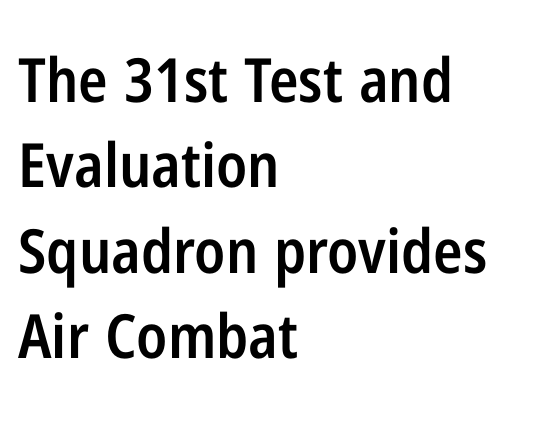
Q: Is the text bold? A: Semi-bold.
Q: Is the text italic (slanted)? A: No, it is upright.
Q: Is the typeface a serif or a sans-serif typeface? A: Sans-serif.
Q: Is the text underlined? A: No.
Q: How is the paragraph aligned? A: Left-aligned.
Q: Is the spacing between letters normal or unusually wide? A: Normal.
Q: Is the spacing between lines tight, normal or loose? A: Normal.
Q: Width (condensed, normal, or wide)? A: Condensed.
Q: Stroke contrast? A: Low.
Q: x-height? A: Medium.
Q: Monospaced? A: No.
